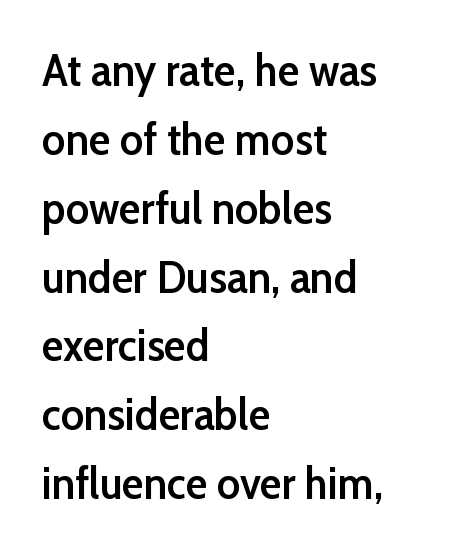
{"serif": "no", "italic": "no", "bold": "semi", "weight": "semibold", "width": "normal", "stroke_contrast": "low", "x_height": "medium", "monospaced": "no", "underline": "no", "align": "left", "line_spacing": "normal", "line_spacing_ratio": 1.53, "letter_spacing": "normal", "letter_spacing_em": 0.0, "glyph_px": 45}
